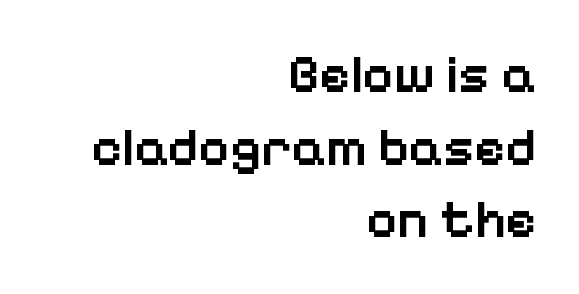
Semibold letterforms, between regular and bold. In terms of letterform style, serifs are entirely absent. Just letters on the line, the space beneath them empty. Spacing verdict: proportional, widths tailored to each character. Unlike italic type, these characters show no tilt at all. The lines in this sample share a right terminus and differ only in where they begin.
